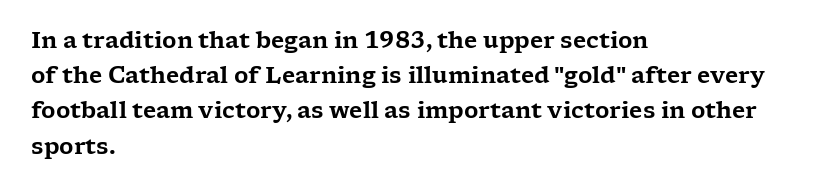
The face used here is rendered with its standard letterfit. A bare baseline throughout the passage. The compositor pushed each line to the left boundary. Regarding leading, the lines here are spaced in the standard way.
